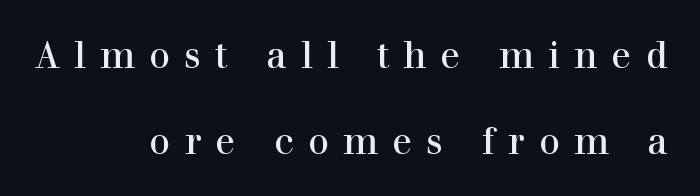
The image shows 37 px regular-weight serif type, upright; set right-aligned, loose line spacing (2.32x), unusually wide letter spacing (+0.38 em), not underlined; high stroke contrast and a medium x-height.
